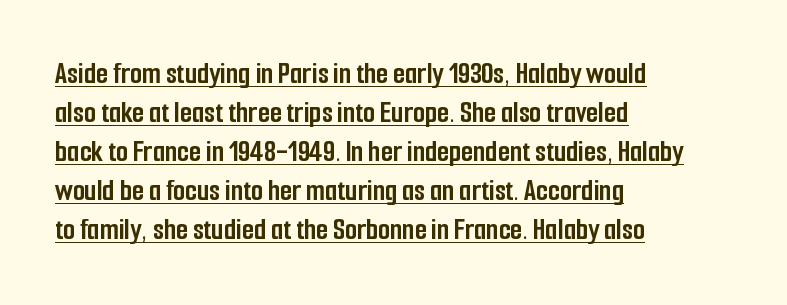
Q: Is the text bold? A: Yes.
Q: Is the text italic (slanted)? A: No, it is upright.
Q: Is the typeface a serif or a sans-serif typeface? A: Sans-serif.
Q: Is the text underlined? A: Yes.
Q: How is the paragraph aligned? A: Left-aligned.
Q: Is the spacing between letters normal or unusually wide? A: Normal.
Q: Is the spacing between lines tight, normal or loose? A: Normal.
Q: Width (condensed, normal, or wide)? A: Condensed.
Q: Stroke contrast? A: Low.
Q: x-height? A: Medium.
Q: Monospaced? A: No.
